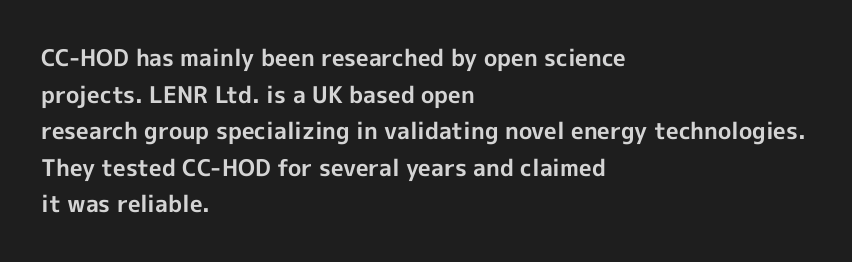
The image shows 23 px bold type, upright; set left-aligned, normal line spacing (1.59x), normal letter spacing, not underlined.
